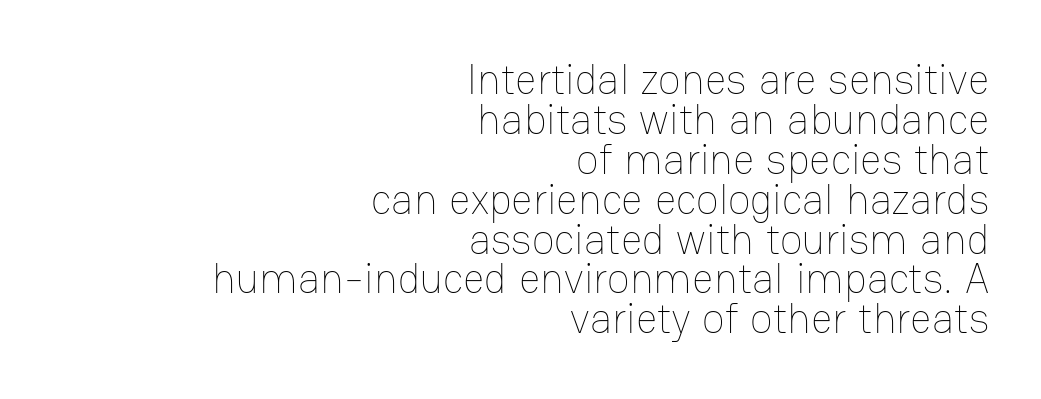
Q: Is the text bold? A: No.
Q: Is the text italic (slanted)? A: No, it is upright.
Q: Is the text underlined? A: No.
Q: How is the paragraph aligned? A: Right-aligned.
Q: Is the spacing between letters normal or unusually wide? A: Normal.
Q: Is the spacing between lines tight, normal or loose? A: Tight.
Q: Width (condensed, normal, or wide)? A: Normal.
Q: Stroke contrast? A: Low.
Q: x-height? A: Medium.
Q: Monospaced? A: No.
